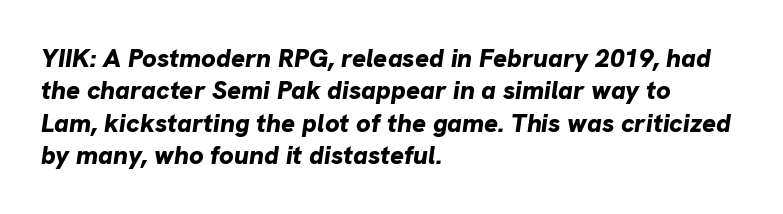
Q: Is the text bold? A: Yes.
Q: Is the text italic (slanted)? A: Yes, it leans right by about 8 degrees.
Q: Is the text underlined? A: No.
Q: How is the paragraph aligned? A: Left-aligned.
Q: Is the spacing between letters normal or unusually wide? A: Normal.
Q: Is the spacing between lines tight, normal or loose? A: Normal.
